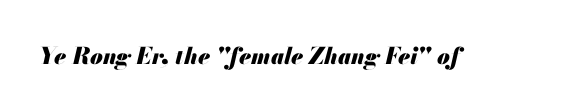
Typographic density is high because the face is bold. Nobody touched the tracking dial on this one. The passage shown leans; its letterforms are oblique. Plain, unruled lines of type.
